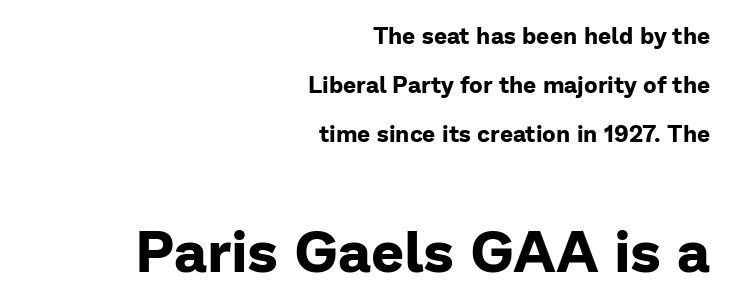
Notice the wide empty band between every row — that's loose leading. Varying glyph widths throughout — classic text-font behaviour. Letterform terminals end flat and unadorned throughout the passage. Words float on clear page, feet unadorned. Does the lettering tilt? It doesn't — this is upright. Visually, the bottom section dominates because its glyphs are scaled up.
